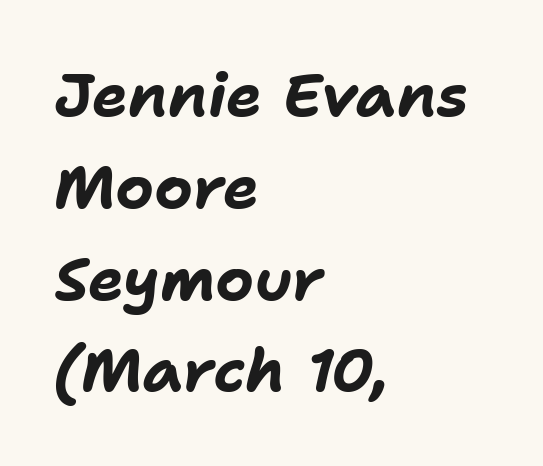
{"italic": "yes", "lean": "right", "slant_degrees": 11, "bold": "yes", "weight": "bold", "width": "normal", "stroke_contrast": "low", "x_height": "medium", "monospaced": "no", "underline": "no", "align": "left", "line_spacing": "normal", "line_spacing_ratio": 1.53, "letter_spacing": "normal", "letter_spacing_em": 0.0, "glyph_px": 60}
